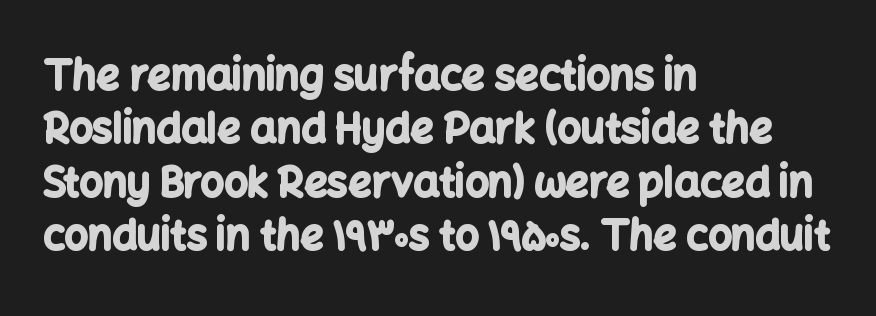
Q: Is the text bold? A: Yes.
Q: Is the text italic (slanted)? A: No, it is upright.
Q: Is the typeface a serif or a sans-serif typeface? A: Sans-serif.
Q: Is the text underlined? A: No.
Q: How is the paragraph aligned? A: Left-aligned.
Q: Is the spacing between letters normal or unusually wide? A: Normal.
Q: Is the spacing between lines tight, normal or loose? A: Normal.
Q: Width (condensed, normal, or wide)? A: Normal.
Q: Stroke contrast? A: Low.
Q: x-height? A: Medium.
Q: Monospaced? A: No.
